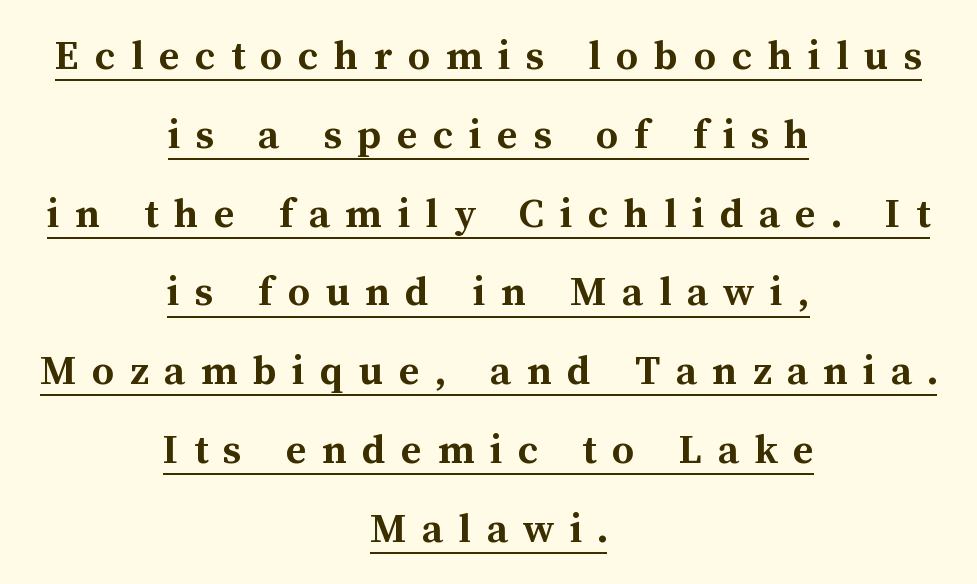
The image shows 44 px semibold type, upright; set centered, line spacing 1.79x, unusually wide letter spacing (+0.35 em), underlined; medium stroke contrast and a medium x-height.
